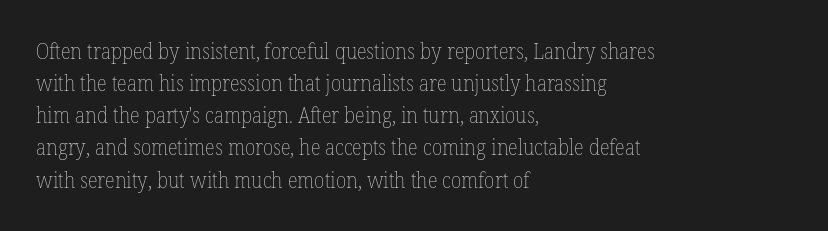
Is the block centered? No — it sits flush against the left margin. Honestly, the row spacing looks completely unremarkable. Check under the words: just untouched page. Ascenders rise straight up at ninety degrees. Nobody touched the tracking dial on this one.
